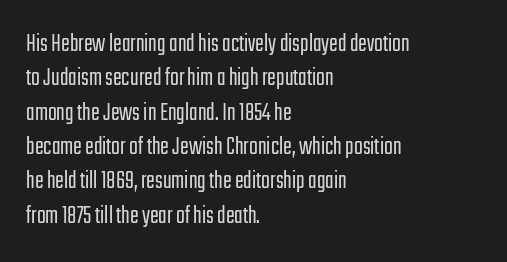
{"italic": "no", "bold": "no", "underline": "no", "align": "left", "line_spacing": "normal", "line_spacing_ratio": 1.32, "letter_spacing": "normal", "letter_spacing_em": 0.0, "glyph_px": 26}
